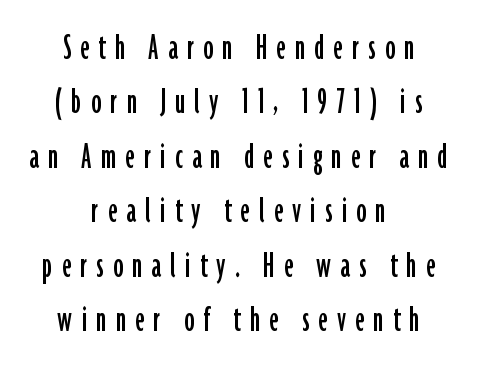
The image shows 40 px condensed sans-serif type, upright; set centered, normal line spacing (1.36x), unusually wide letter spacing (+0.23 em), not underlined; low stroke contrast and a medium x-height.
